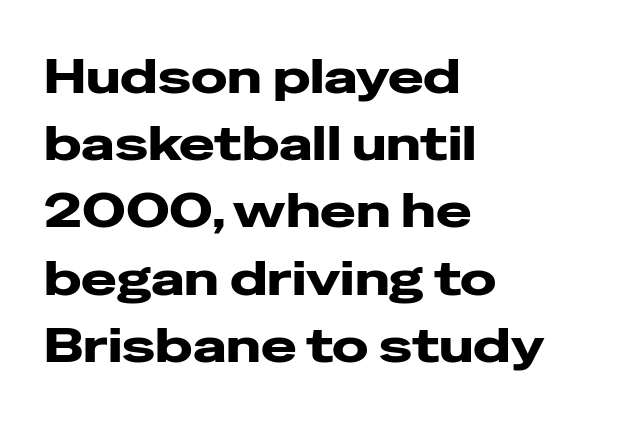
Inter-character spacing is left at the font's built-in metrics. Every stem runs plumb, perpendicular to the baseline. How heavy is the stroke? Heavy — this is a bold. Underlining? Definitely not there. The setting favours the left margin, as ordinary paragraphs usually do. To sum up the face: it is a sans, with no serifs.
